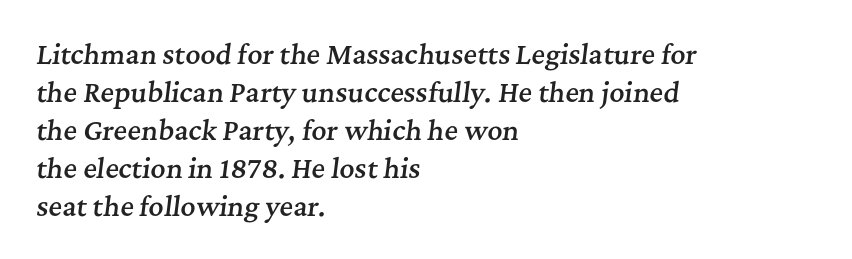
{"italic": "yes", "lean": "right", "slant_degrees": 7, "bold": "semi", "underline": "no", "align": "left", "line_spacing": "normal", "line_spacing_ratio": 1.46, "letter_spacing": "normal", "letter_spacing_em": 0.0, "glyph_px": 26}
